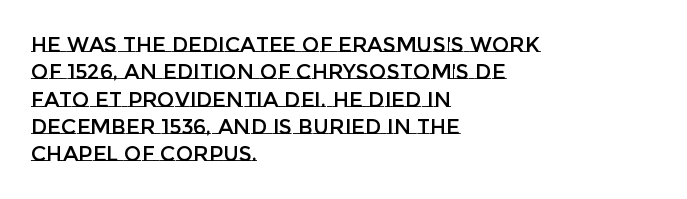
You could call the tracking neutral — neither tight nor loose. Honestly, there is no underline to notice here at all. This is roman type, the default non-slanted kind. Compared with a centered layout, this one pins lines to the left instead. Interline gaps are of average width in this sample.
